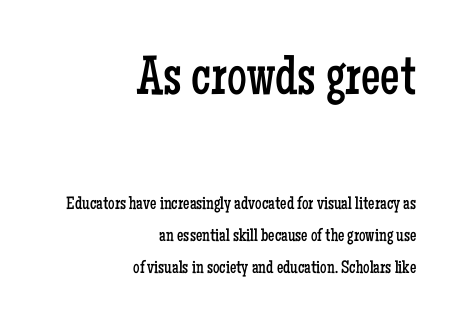
Layout note: lines flush right. The letterforms sit shoulder to shoulder at normal distance. Each letter keeps its own natural width here, so spacing adapts to shape. Size contrast runs from large at the top to small at the bottom. The lettering holds an erect, upright posture throughout.
